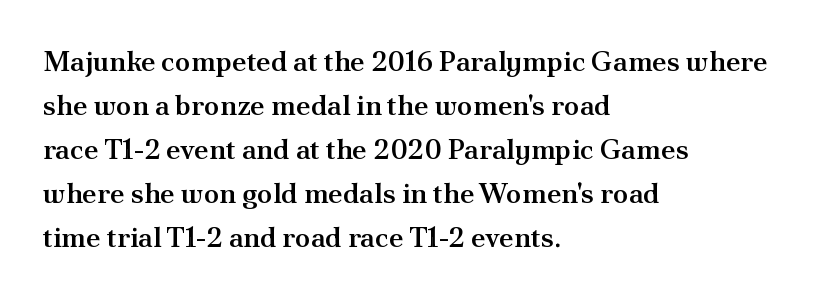
Q: Is the text bold? A: Semi-bold.
Q: Is the text italic (slanted)? A: No, it is upright.
Q: Is the typeface a serif or a sans-serif typeface? A: Serif.
Q: Is the text underlined? A: No.
Q: How is the paragraph aligned? A: Left-aligned.
Q: Is the spacing between letters normal or unusually wide? A: Normal.
Q: Is the spacing between lines tight, normal or loose? A: Normal.
Q: Width (condensed, normal, or wide)? A: Normal.
Q: Stroke contrast? A: Medium.
Q: x-height? A: Small.
Q: Monospaced? A: No.
